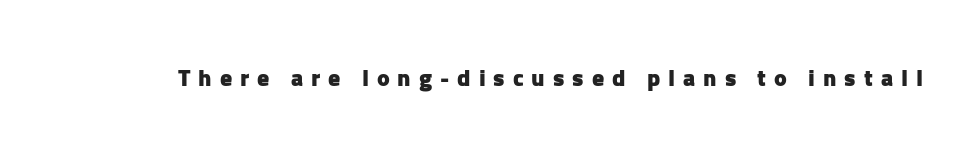
{"italic": "no", "bold": "yes", "underline": "no", "letter_spacing": "wide", "letter_spacing_em": 0.33, "glyph_px": 24}
